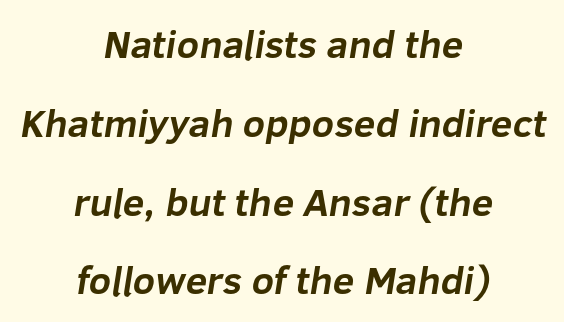
Q: Is the text bold? A: Yes.
Q: Is the typeface a serif or a sans-serif typeface? A: Sans-serif.
Q: Is the text underlined? A: No.
Q: How is the paragraph aligned? A: Centered.
Q: Is the spacing between letters normal or unusually wide? A: Normal.
Q: Is the spacing between lines tight, normal or loose? A: Loose.
Q: Width (condensed, normal, or wide)? A: Normal.
Q: Stroke contrast? A: Low.
Q: x-height? A: Medium.
Q: Monospaced? A: No.
